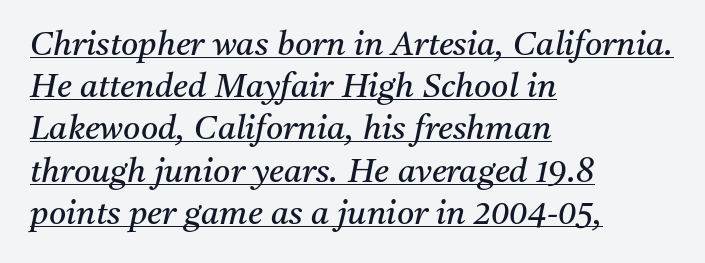
The image shows 33 px regular-weight serif type, italic (leaning right); set left-aligned, normal line spacing (1.28x), normal letter spacing, underlined; medium stroke contrast and a medium x-height.
